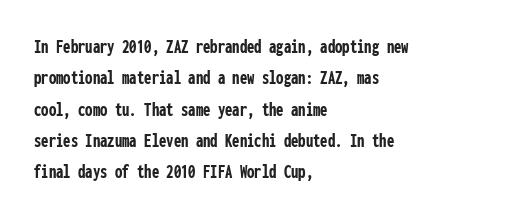
{"italic": "no", "bold": "yes", "underline": "no", "align": "left", "line_spacing": "normal", "line_spacing_ratio": 1.49, "letter_spacing": "normal", "letter_spacing_em": 0.0, "glyph_px": 21}
